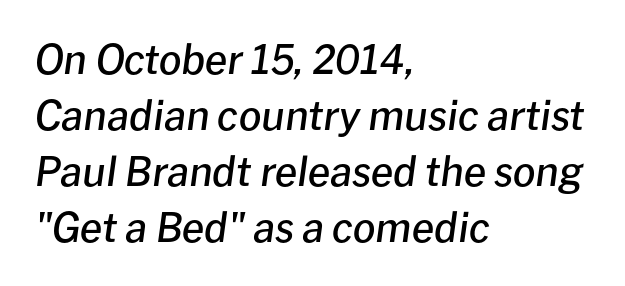
{"italic": "yes", "lean": "right", "slant_degrees": 8, "bold": "semi", "weight": "semibold", "width": "normal", "stroke_contrast": "low", "x_height": "medium", "monospaced": "no", "underline": "no", "align": "left", "line_spacing": "normal", "line_spacing_ratio": 1.4, "letter_spacing": "normal", "letter_spacing_em": 0.0, "glyph_px": 40}
